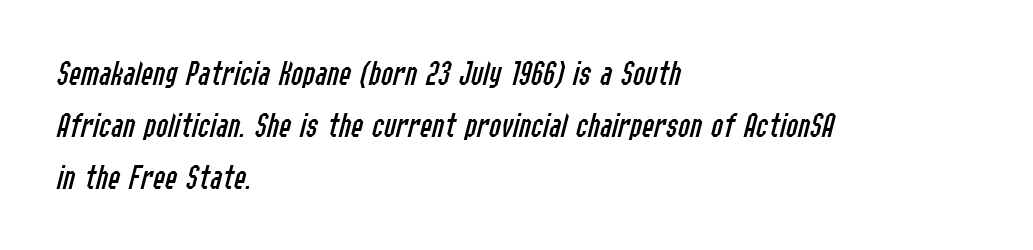
Q: Is the text bold? A: No.
Q: Is the text italic (slanted)? A: Yes, it leans right by about 14 degrees.
Q: Is the text underlined? A: No.
Q: How is the paragraph aligned? A: Left-aligned.
Q: Is the spacing between letters normal or unusually wide? A: Normal.
Q: Is the spacing between lines tight, normal or loose? A: Normal.
Q: Width (condensed, normal, or wide)? A: Condensed.
Q: Stroke contrast? A: Low.
Q: x-height? A: Medium.
Q: Monospaced? A: No.
